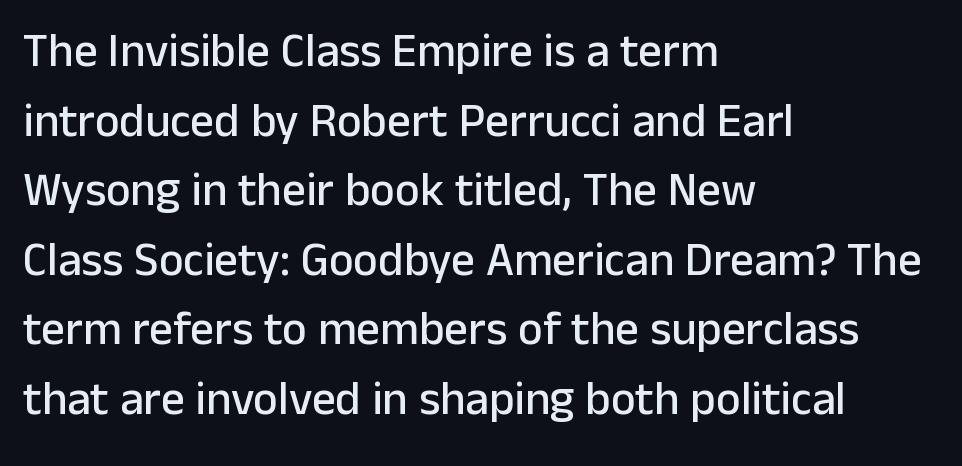
The image shows 47 px sans-serif type, upright; set left-aligned, normal line spacing (1.48x), normal letter spacing, not underlined; low stroke contrast and a medium x-height.
